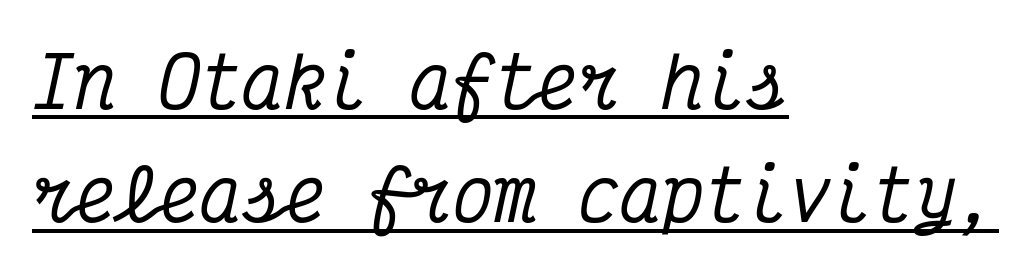
The image shows 70 px condensed serif type, italic (leaning right), monospaced; set left-aligned, normal line spacing (1.62x), normal letter spacing, underlined; medium stroke contrast and a medium x-height.
